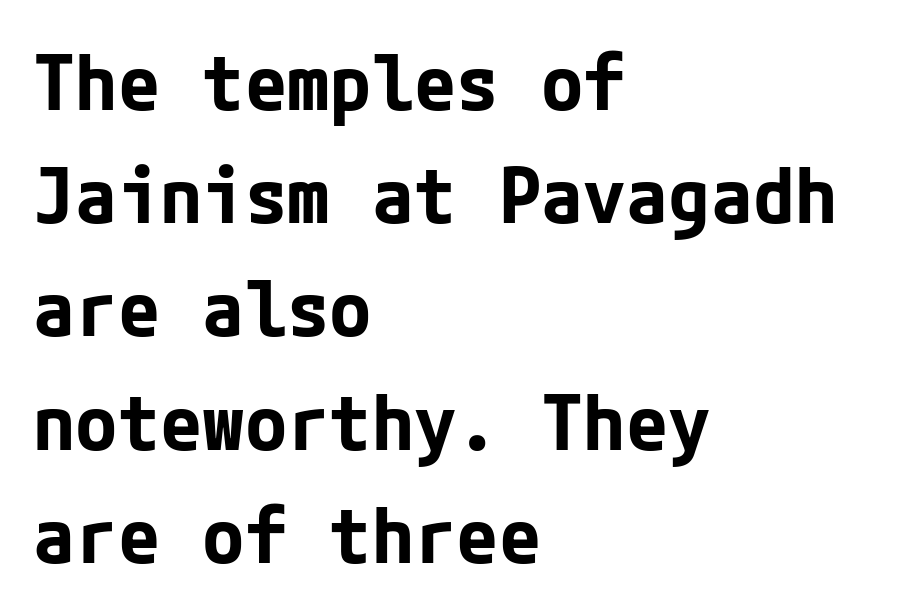
The image shows 77 px bold sans-serif type, upright; set left-aligned, normal line spacing (1.47x), normal letter spacing, not underlined; low stroke contrast and a medium x-height.
